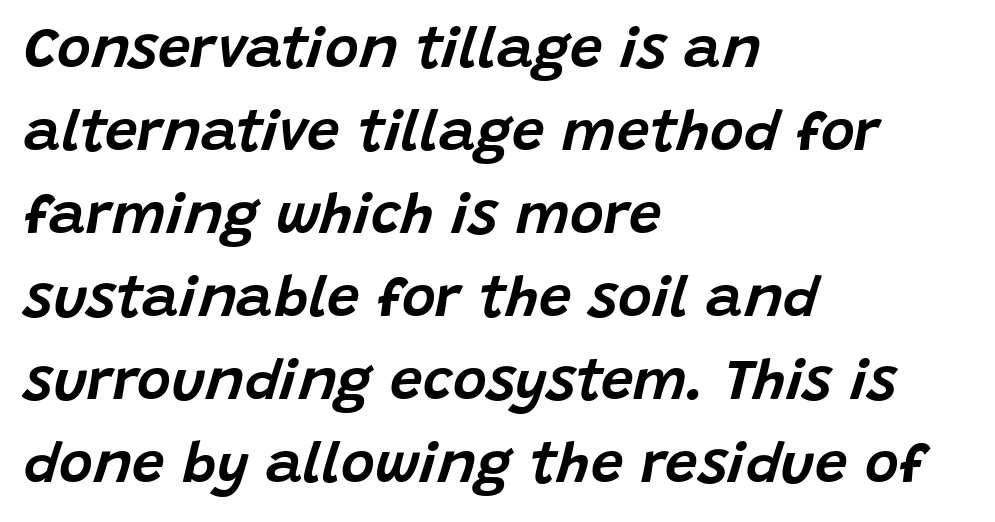
Q: Is the text italic (slanted)? A: Yes, it leans right by about 15 degrees.
Q: Is the text underlined? A: No.
Q: How is the paragraph aligned? A: Left-aligned.
Q: Is the spacing between letters normal or unusually wide? A: Normal.
Q: Is the spacing between lines tight, normal or loose? A: Normal.
Q: Width (condensed, normal, or wide)? A: Normal.
Q: Stroke contrast? A: Low.
Q: x-height? A: Large.
Q: Monospaced? A: No.
